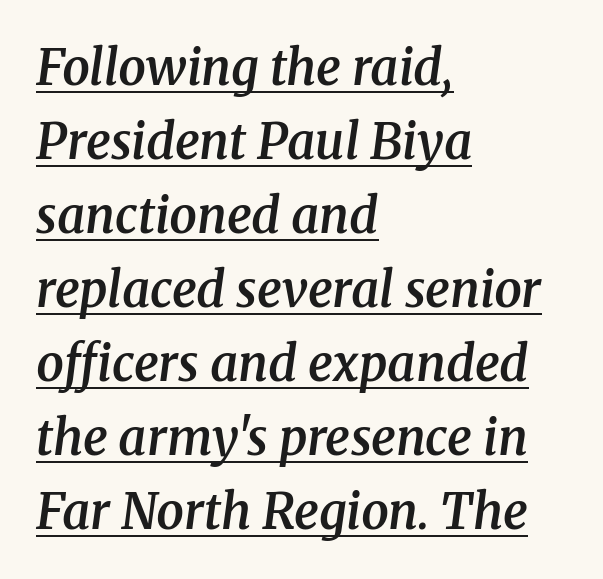
Glyph-to-glyph distance matches everyday printed text. Underlined type. Quick note: interline space is typical. Weight: semibold (demi). Italic: yes, the glyphs are oblique.
